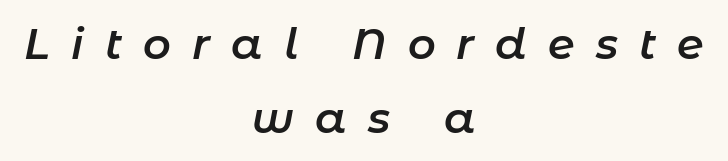
{"italic": "yes", "lean": "right", "slant_degrees": 11, "bold": "semi", "weight": "semibold", "width": "normal", "stroke_contrast": "low", "x_height": "medium", "monospaced": "no", "underline": "no", "align": "center", "line_spacing_ratio": 1.72, "letter_spacing": "wide", "letter_spacing_em": 0.49, "glyph_px": 43}
